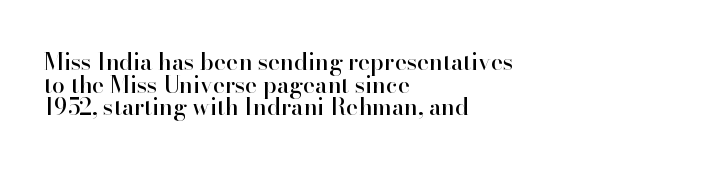
Q: Is the text italic (slanted)? A: No, it is upright.
Q: Is the text underlined? A: No.
Q: How is the paragraph aligned? A: Left-aligned.
Q: Is the spacing between letters normal or unusually wide? A: Normal.
Q: Is the spacing between lines tight, normal or loose? A: Tight.
